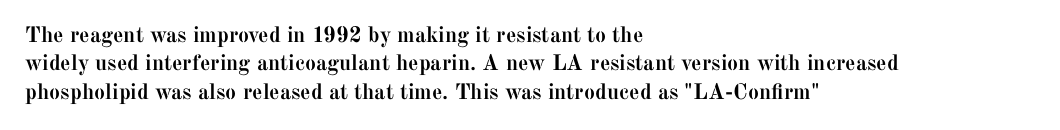
Q: Is the text bold? A: Yes.
Q: Is the text italic (slanted)? A: No, it is upright.
Q: Is the text underlined? A: No.
Q: How is the paragraph aligned? A: Left-aligned.
Q: Is the spacing between letters normal or unusually wide? A: Normal.
Q: Is the spacing between lines tight, normal or loose? A: Normal.
